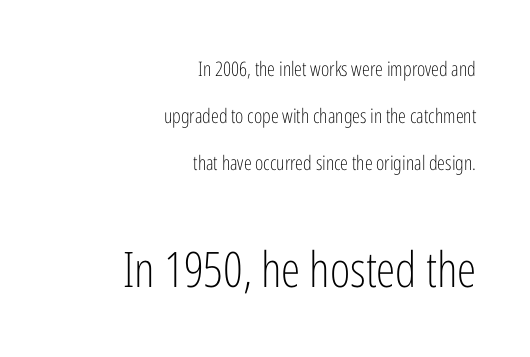
{"serif": "no", "italic": "no", "bold": "no", "weight": "light", "width": "condensed", "stroke_contrast": "low", "x_height": "medium", "monospaced": "no", "underline": "no", "align": "right", "line_spacing": "loose", "line_spacing_ratio": 2.35, "letter_spacing": "normal", "letter_spacing_em": 0.0, "larger_block": "second", "size_ratio": 2.45, "glyph_px": 49}
